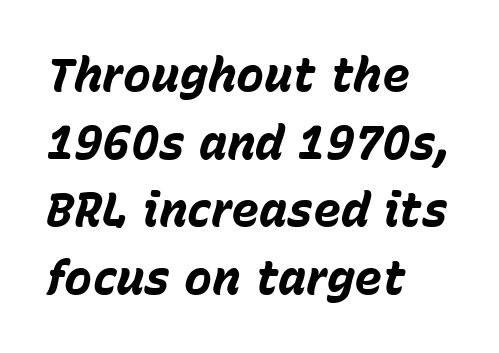
Q: Is the text bold? A: Yes.
Q: Is the text italic (slanted)? A: Yes, it leans right by about 15 degrees.
Q: Is the text underlined? A: No.
Q: How is the paragraph aligned? A: Left-aligned.
Q: Is the spacing between letters normal or unusually wide? A: Normal.
Q: Is the spacing between lines tight, normal or loose? A: Normal.
Q: Width (condensed, normal, or wide)? A: Normal.
Q: Stroke contrast? A: Low.
Q: x-height? A: Medium.
Q: Monospaced? A: No.
